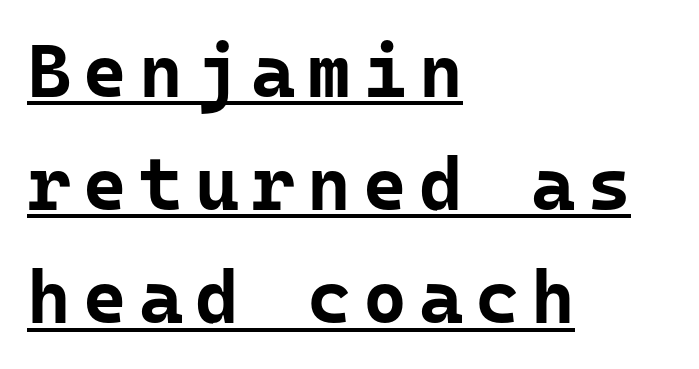
Chunky letters — that's bold for sure. How would I describe the line gaps? Plain and ordinary. Somebody hit Ctrl+U on this one — the words are underlined. The paragraph has a hard left edge and a soft right edge.
